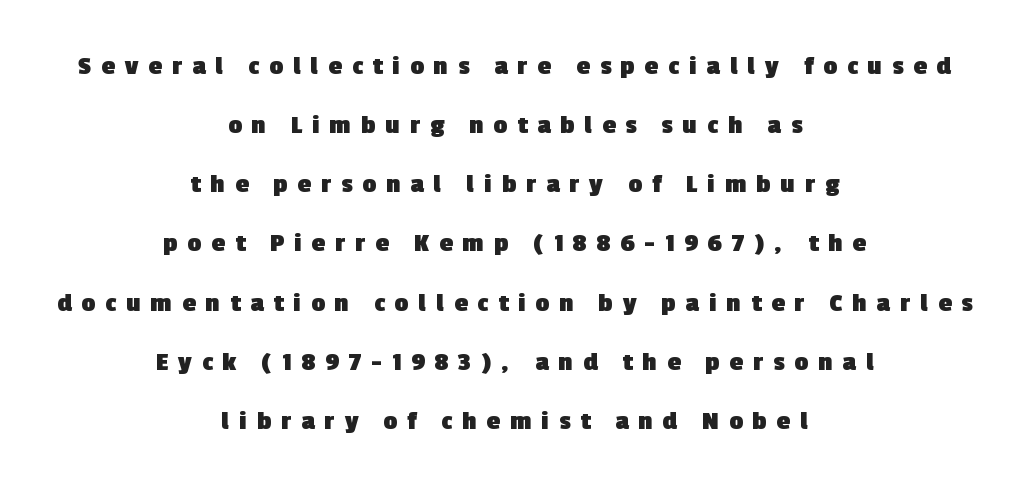
{"bold": "yes", "underline": "no", "align": "center", "line_spacing": "loose", "line_spacing_ratio": 2.19, "letter_spacing": "wide", "letter_spacing_em": 0.37, "glyph_px": 27}
